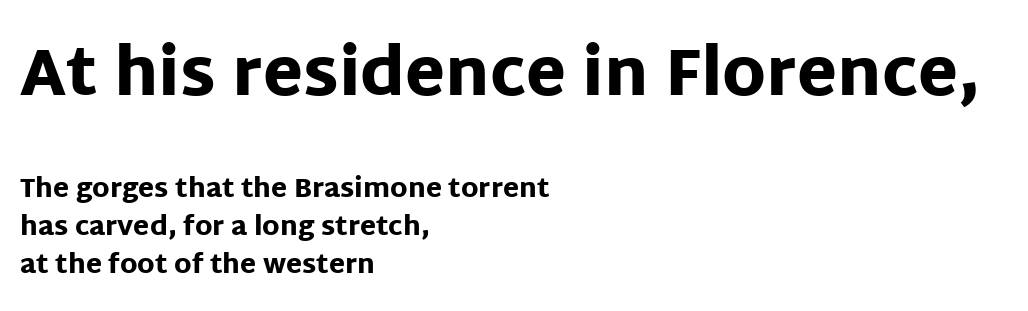
Q: Is the text bold? A: Yes.
Q: Is the text italic (slanted)? A: No, it is upright.
Q: Is the typeface a serif or a sans-serif typeface? A: Sans-serif.
Q: Is the text underlined? A: No.
Q: How is the paragraph aligned? A: Left-aligned.
Q: Is the spacing between letters normal or unusually wide? A: Normal.
Q: Is the spacing between lines tight, normal or loose? A: Normal.
Q: Which block of text is set in a larger size, the first (top) or the second (bottom)? A: The first (top) one.
Q: Width (condensed, normal, or wide)? A: Normal.
Q: Stroke contrast? A: Low.
Q: x-height? A: Large.
Q: Monospaced? A: No.
